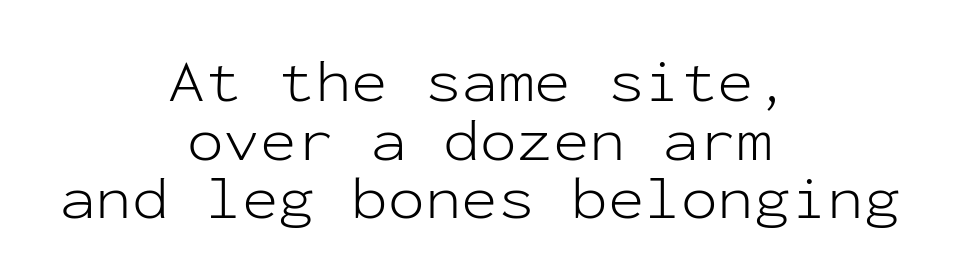
The image shows 61 px light sans-serif type, upright, monospaced; set centered, tight line spacing (0.96x), normal letter spacing, not underlined; low stroke contrast and a medium x-height.
